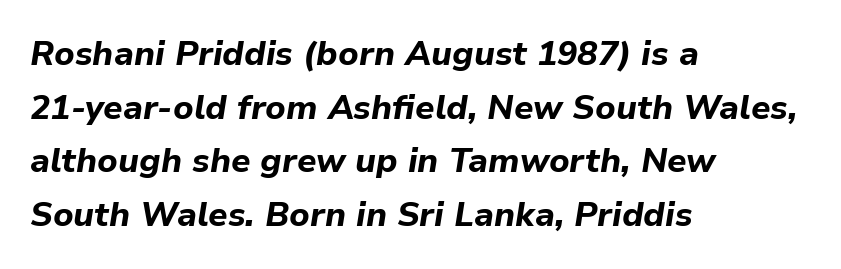
Q: Is the text bold? A: Yes.
Q: Is the text italic (slanted)? A: Yes, it leans right by about 9 degrees.
Q: Is the text underlined? A: No.
Q: How is the paragraph aligned? A: Left-aligned.
Q: Is the spacing between letters normal or unusually wide? A: Normal.
Q: Is the spacing between lines tight, normal or loose? A: Normal.
Q: Width (condensed, normal, or wide)? A: Normal.
Q: Stroke contrast? A: Low.
Q: x-height? A: Medium.
Q: Monospaced? A: No.
